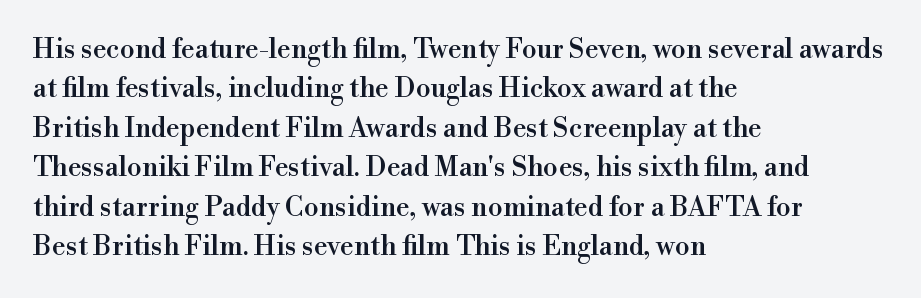
Q: Is the text italic (slanted)? A: No, it is upright.
Q: Is the text underlined? A: No.
Q: How is the paragraph aligned? A: Left-aligned.
Q: Is the spacing between letters normal or unusually wide? A: Normal.
Q: Is the spacing between lines tight, normal or loose? A: Normal.
